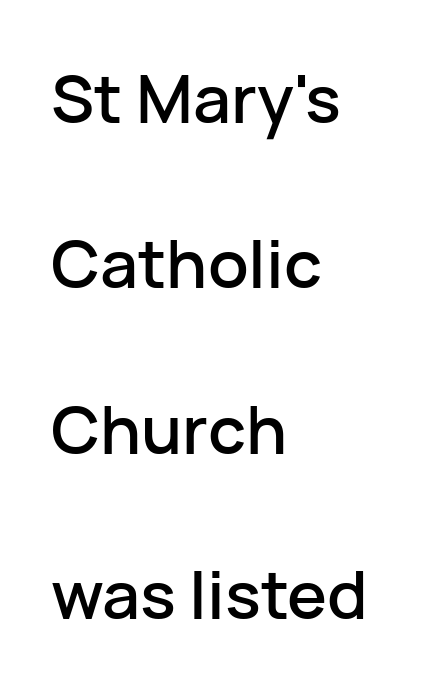
The image shows 67 px sans-serif type, upright; set left-aligned, loose line spacing (2.47x), normal letter spacing, not underlined; low stroke contrast and a medium x-height.
